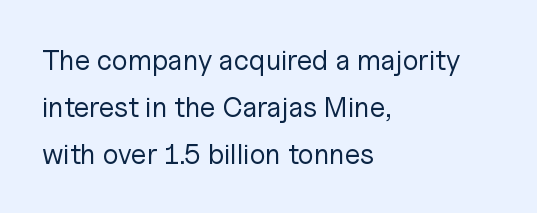
A typesetter would call this proportional, since set widths differ per character. Short and long lines alike share a common starting point at left. The typeface chosen for these lines omits serifs. Ascenders rise straight up at ninety degrees. A quiet, ordinary-to-light weight characterises the typeface. In terms of leading, this rendering sits right in the middle.
